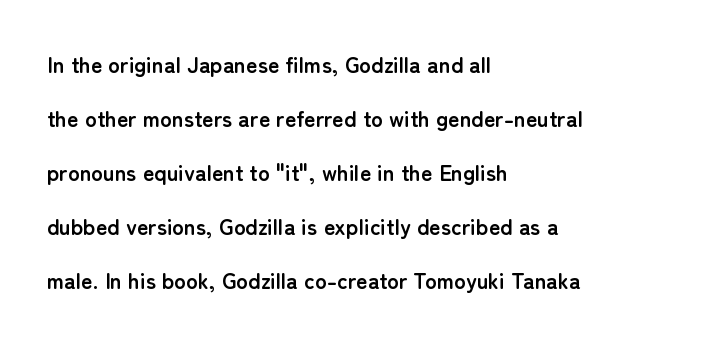
The image shows 22 px bold type, upright; set left-aligned, loose line spacing (2.46x), normal letter spacing, not underlined.
